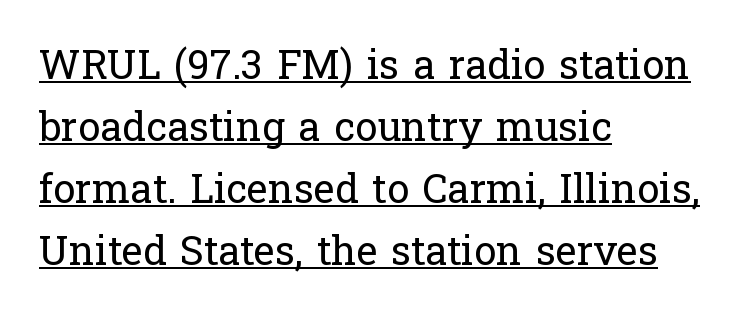
Weight class: somewhere from thin through regular. The rendering uses a moderate line-height, typical for paragraphs. Each letter keeps its own natural width here, so spacing adapts to shape. Posture: vertical.
